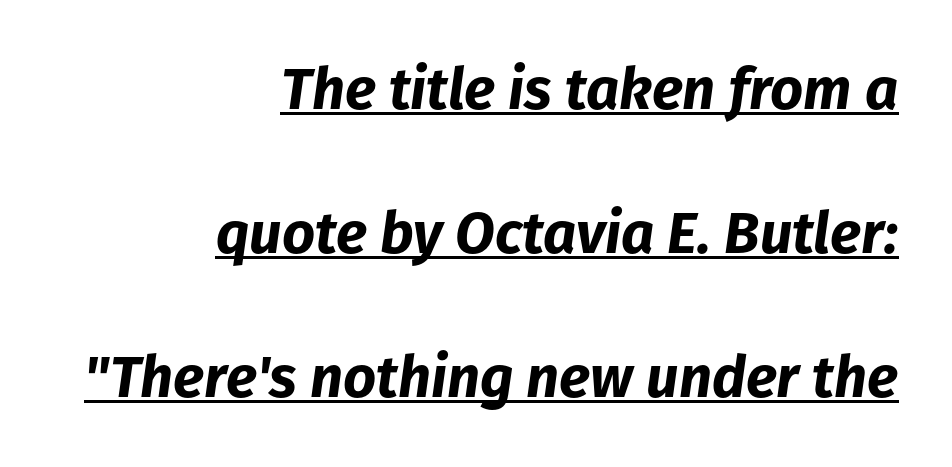
Q: Is the text bold? A: Yes.
Q: Is the text italic (slanted)? A: Yes, it leans right by about 8 degrees.
Q: Is the text underlined? A: Yes.
Q: How is the paragraph aligned? A: Right-aligned.
Q: Is the spacing between letters normal or unusually wide? A: Normal.
Q: Is the spacing between lines tight, normal or loose? A: Loose.
Q: Width (condensed, normal, or wide)? A: Normal.
Q: Stroke contrast? A: Low.
Q: x-height? A: Medium.
Q: Monospaced? A: No.
